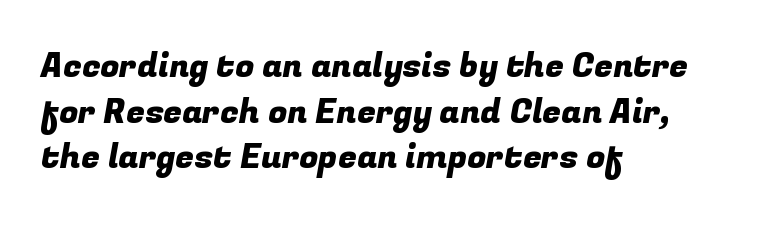
Q: Is the typeface a serif or a sans-serif typeface? A: Sans-serif.
Q: Is the text underlined? A: No.
Q: How is the paragraph aligned? A: Left-aligned.
Q: Is the spacing between letters normal or unusually wide? A: Normal.
Q: Is the spacing between lines tight, normal or loose? A: Normal.
Q: Width (condensed, normal, or wide)? A: Normal.
Q: Stroke contrast? A: Low.
Q: x-height? A: Medium.
Q: Monospaced? A: No.
